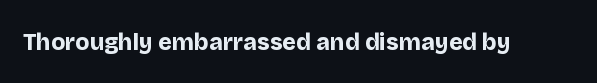
The image shows 23 px bold type, upright; set normal letter spacing, not underlined.
